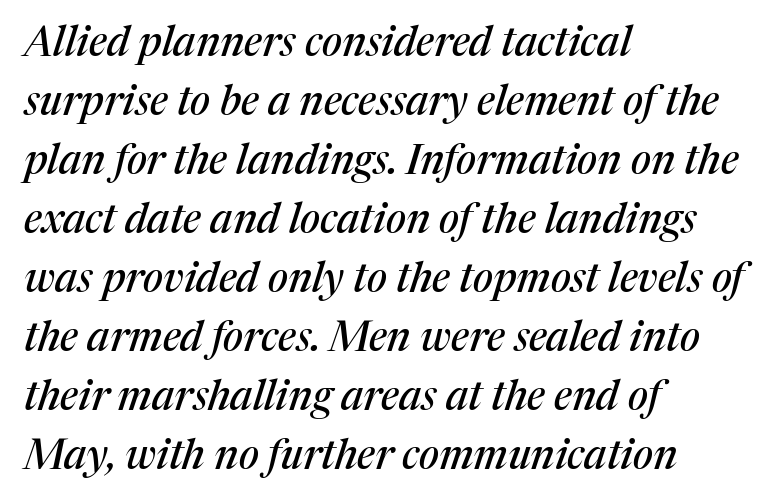
Q: Is the text italic (slanted)? A: Yes, it leans right by about 17 degrees.
Q: Is the typeface a serif or a sans-serif typeface? A: Serif.
Q: Is the text underlined? A: No.
Q: How is the paragraph aligned? A: Left-aligned.
Q: Is the spacing between letters normal or unusually wide? A: Normal.
Q: Is the spacing between lines tight, normal or loose? A: Normal.
Q: Width (condensed, normal, or wide)? A: Normal.
Q: Stroke contrast? A: Medium.
Q: x-height? A: Medium.
Q: Monospaced? A: No.
